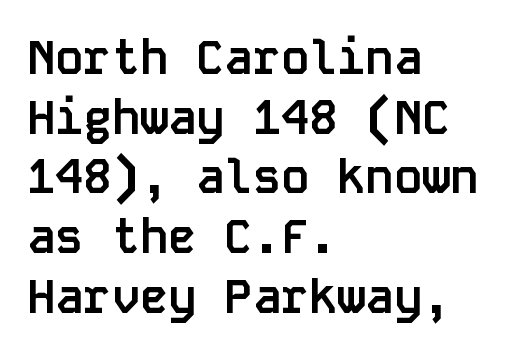
The vertical gap from one line to the next is medium. Fixed-width glyphs throughout — classic coding-font behaviour. The ragged edge is on the right, which tells us the setting is flush left. Serifs: no, the terminals of the letterforms are clean.
